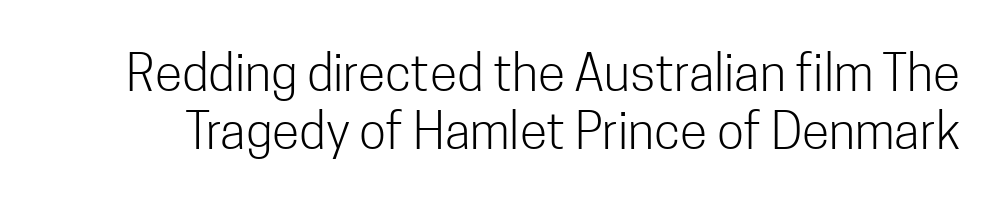
{"serif": "no", "italic": "no", "bold": "no", "weight": "light", "width": "condensed", "stroke_contrast": "low", "x_height": "medium", "monospaced": "no", "underline": "no", "line_spacing_ratio": 1.17, "letter_spacing": "normal", "letter_spacing_em": 0.0, "glyph_px": 50}
